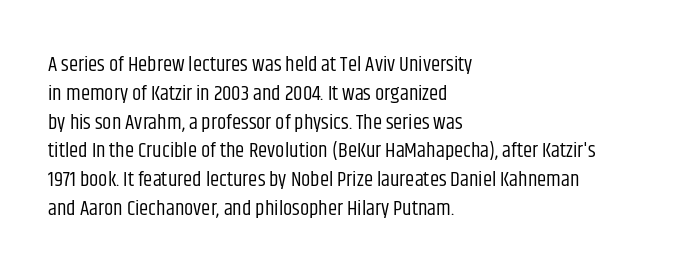
Each new line begins a customary step beneath the previous one. Stems here are at most as thick as an everyday book face. Words appear dense and cohesive because spacing is normal. Descenders hang freely into open space. The axis of the letterforms is exactly vertical.
